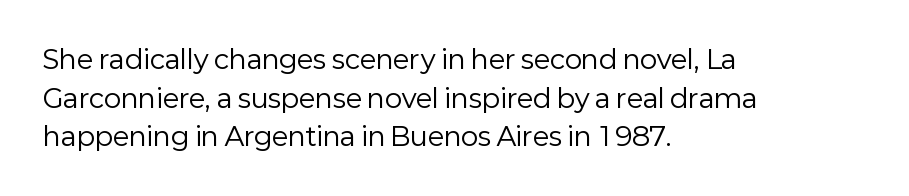
The image shows 26 px text type, upright; set left-aligned, normal line spacing (1.49x), normal letter spacing, not underlined.
